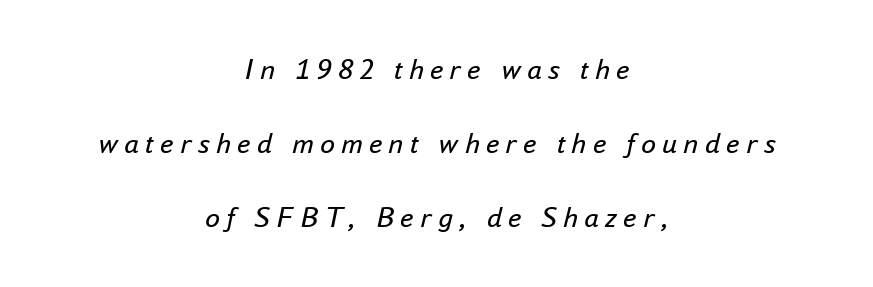
{"italic": "yes", "lean": "right", "slant_degrees": 16, "bold": "no", "weight": "regular", "width": "normal", "stroke_contrast": "low", "x_height": "small", "monospaced": "no", "underline": "no", "align": "center", "line_spacing": "loose", "line_spacing_ratio": 2.47, "letter_spacing": "wide", "letter_spacing_em": 0.21, "glyph_px": 30}
